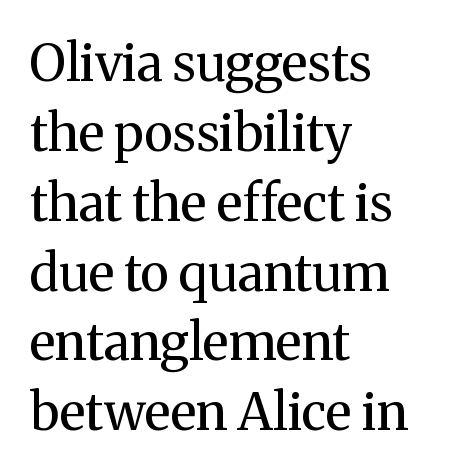
This sample has the flowing, uneven cadence of proportional lettering. The typeface has the unassuming heft of standard copy or less. The horizontal fit of the characters is conventional and even. A classic flush-left, rag-right setting is used for this passage.
